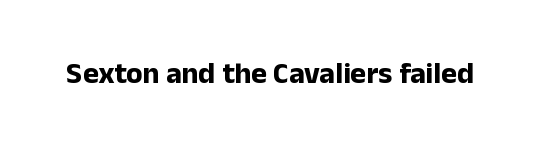
The specimen reads as upright at a glance. In terms of letterform style, serifs are entirely absent. What stands out about the letter spacing? Nothing — it is the standard amount. Chunky letters — that's bold for sure. Proportional: the letters do not fall into vertical columns. Check under the words: just untouched page.
